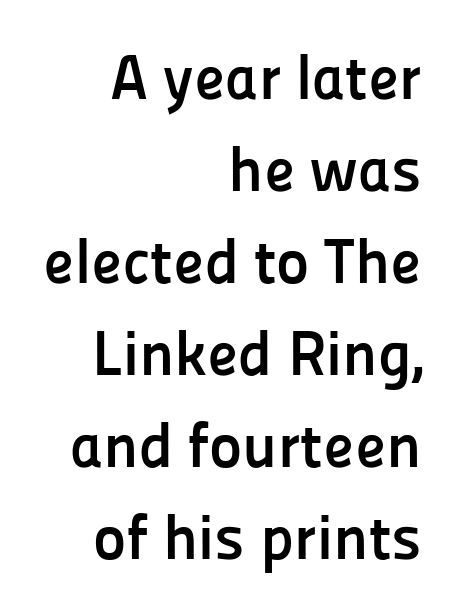
{"serif": "no", "italic": "no", "bold": "yes", "weight": "semibold", "width": "normal", "stroke_contrast": "low", "x_height": "medium", "monospaced": "no", "underline": "no", "align": "right", "line_spacing": "normal", "line_spacing_ratio": 1.46, "letter_spacing": "normal", "letter_spacing_em": 0.0, "glyph_px": 63}
